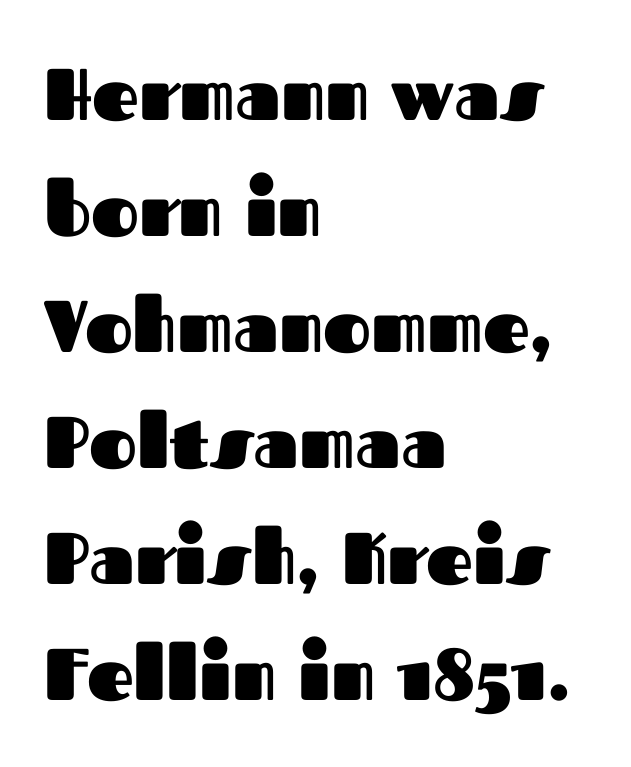
Just letters on the line, the space beneath them empty. Proportional: the letters do not fall into vertical columns. Chunky letters — that's bold for sure. Line spacing here is normal. Serif or sans? Sans — the stroke terminals are bare. This rendering leaves character spacing at its baseline value.
